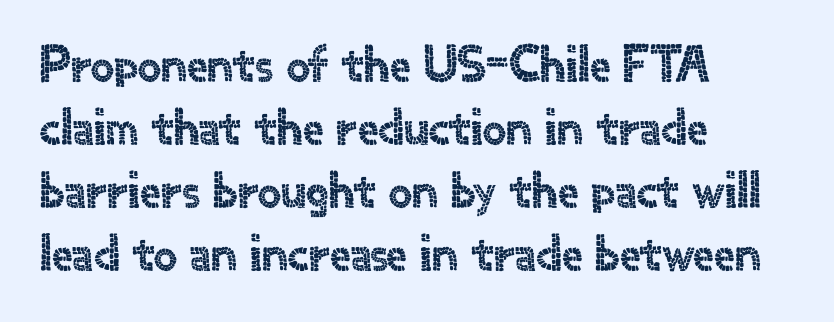
The typesetter chose a ragged-right arrangement here. Anything drawn beneath the words? Only blank space. Proportional: the letters do not fall into vertical columns. How are the letters spaced? Ordinarily, with no added tracking. Is this a sans? Yes — the strokes have no serifs.
